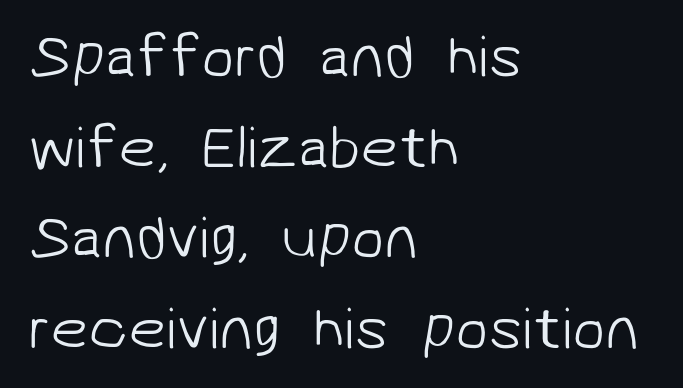
Q: Is the text bold? A: No.
Q: Is the typeface a serif or a sans-serif typeface? A: Sans-serif.
Q: Is the text underlined? A: No.
Q: How is the paragraph aligned? A: Left-aligned.
Q: Is the spacing between letters normal or unusually wide? A: Normal.
Q: Is the spacing between lines tight, normal or loose? A: Normal.
Q: Width (condensed, normal, or wide)? A: Normal.
Q: Stroke contrast? A: Low.
Q: x-height? A: Medium.
Q: Monospaced? A: No.
